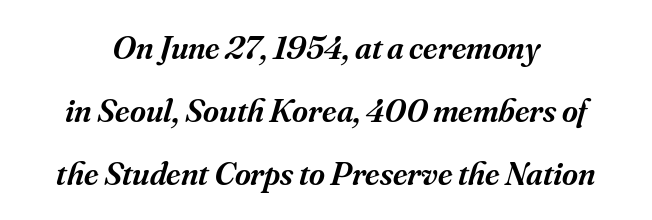
The face used here is proportionally spaced, like ordinary book or web type. The whitespace from short lines is split evenly between both sides. Look at the bottom of the vertical strokes: they flare into serifs here. Semibold letterforms, between regular and bold. The line texture is even and compact thanks to regular tracking.
